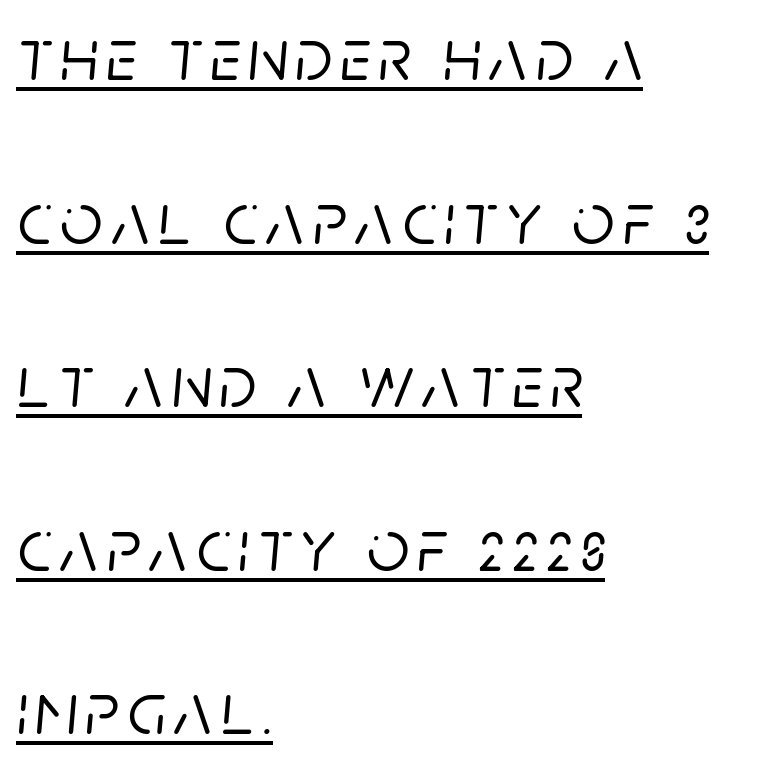
An italicized treatment has been applied to the whole sample. Has an underline been added? It has. Compared with a centered layout, this one pins lines to the left instead. This block would shrink considerably if given ordinary leading; it's expanded now. Spacing verdict: proportional, widths tailored to each character.
